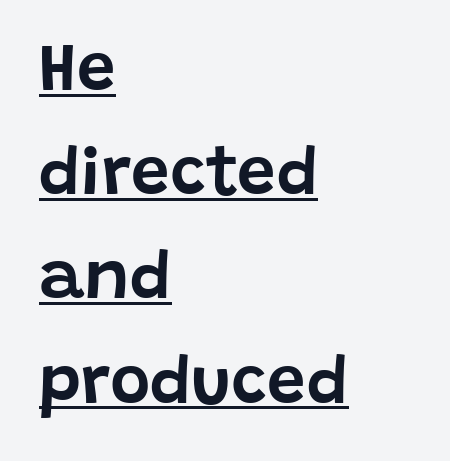
The paragraph has a hard left edge and a soft right edge. Students, observe: this is what conventionally led text looks like. This is sans-serif lettering, the kind often seen on screens and signage. Tracking here is standard; glyphs follow each other at the usual distance. Every character sits straight up, as roman type does.
